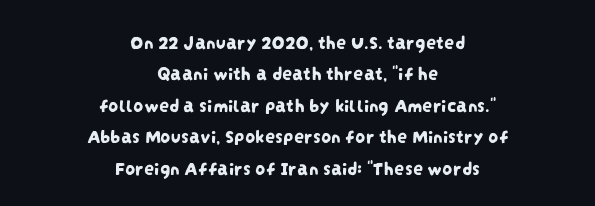
Check under the words: just untouched page. One glance says typical: line gaps are just what's usual. The typesetter chose a symmetrical, centered arrangement here. Glyph-to-glyph distance matches everyday printed text.
